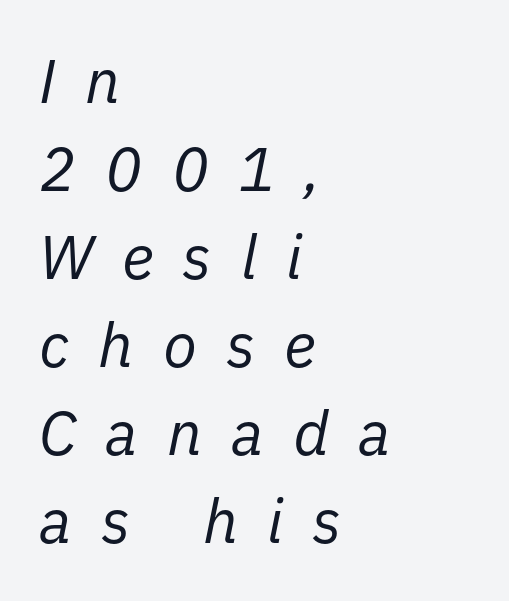
{"italic": "yes", "lean": "right", "slant_degrees": 11, "bold": "no", "weight": "regular", "width": "normal", "stroke_contrast": "low", "x_height": "medium", "monospaced": "no", "underline": "no", "align": "left", "line_spacing": "normal", "line_spacing_ratio": 1.42, "letter_spacing": "wide", "letter_spacing_em": 0.47, "glyph_px": 62}
